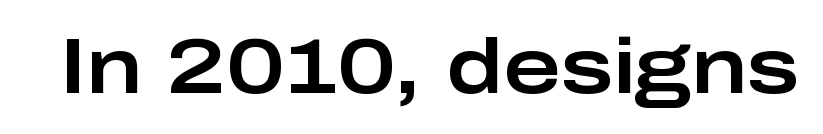
{"serif": "no", "italic": "no", "width": "wide", "stroke_contrast": "low", "x_height": "medium", "monospaced": "no", "underline": "no", "letter_spacing": "normal", "letter_spacing_em": 0.0, "glyph_px": 78}
